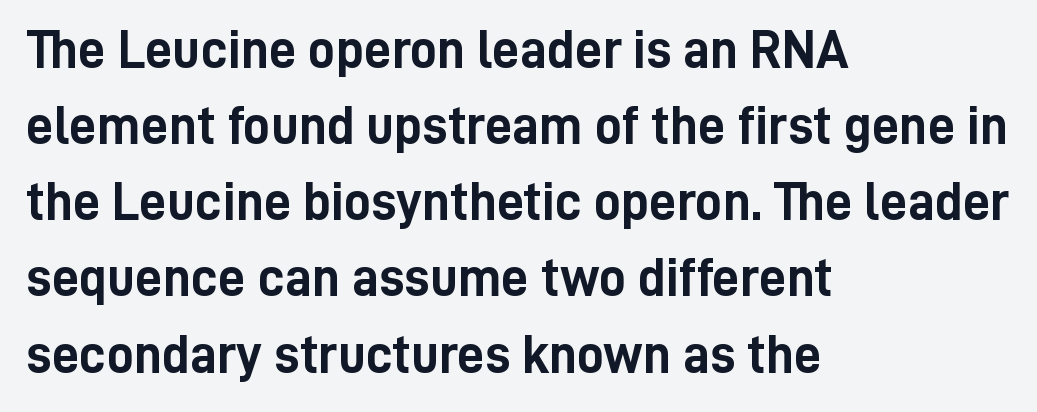
The characters display no serif detailing; their extremities are plain. Proportional: the letters do not fall into vertical columns. Spacing between characters is what you'd get straight out of the box. Does the weight exceed regular? Yes, all the way to bold. How would I describe the line gaps? Plain and ordinary. A student would call this left alignment; a typographer would say flush left, rag right.
